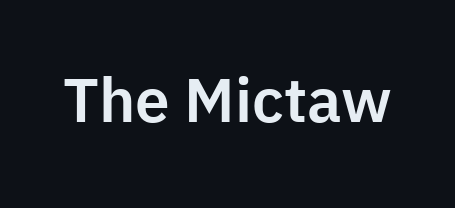
The rendering keeps characters at their native spacing. Style check: upright. The passage shown is typed in a proportional face where columns would drift. The text was rendered using a sans face with plain stroke endings.
